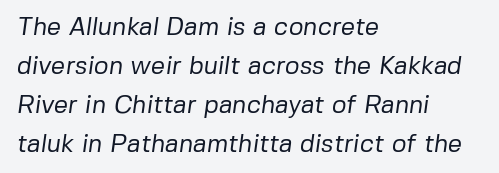
The glyphs are unaccompanied by any horizontal stroke below them. Leading: standard. Each line starts at the same left margin while the right side varies. Short note: letters normally spaced.
